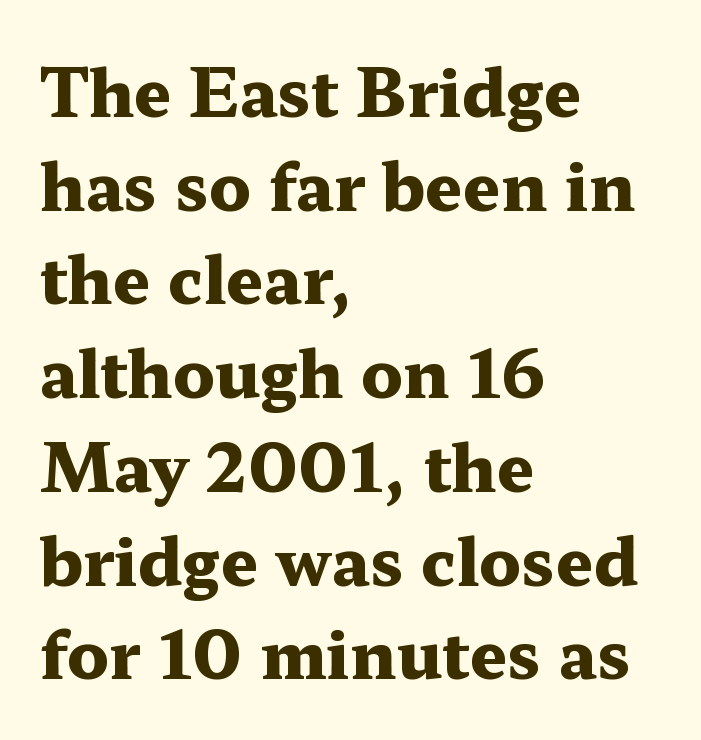
Just letters on the line, the space beneath them empty. What kind of face is this? One with serifs. Vertically, the passage feels balanced, rows spaced as you'd expect. Ordinary non-slanted type is in use. The passage is arranged the way most books set body copy — flush left. Default kerning and tracking; the words read as compact shapes.
